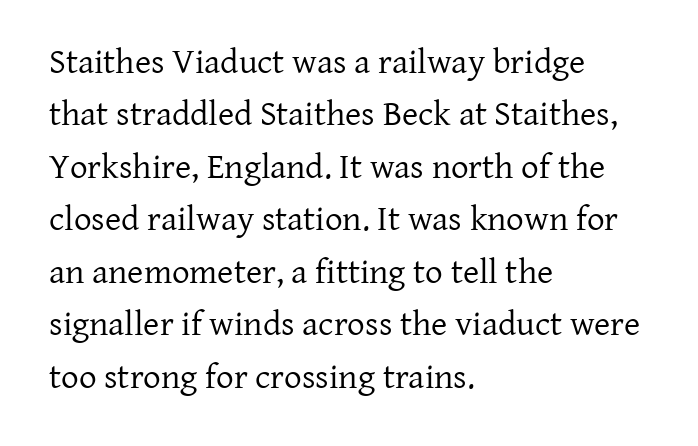
Q: Is the text bold? A: No.
Q: Is the text italic (slanted)? A: No, it is upright.
Q: Is the typeface a serif or a sans-serif typeface? A: Serif.
Q: Is the text underlined? A: No.
Q: How is the paragraph aligned? A: Left-aligned.
Q: Is the spacing between letters normal or unusually wide? A: Normal.
Q: Is the spacing between lines tight, normal or loose? A: Normal.
Q: Width (condensed, normal, or wide)? A: Normal.
Q: Stroke contrast? A: Low.
Q: x-height? A: Medium.
Q: Monospaced? A: No.
